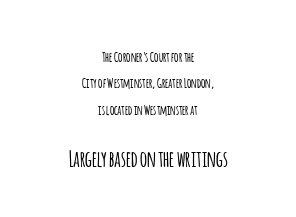
{"italic": "no", "underline": "no", "align": "center", "line_spacing_ratio": 1.89, "letter_spacing": "normal", "letter_spacing_em": 0.0, "larger_block": "second", "size_ratio": 1.57, "glyph_px": 22}
